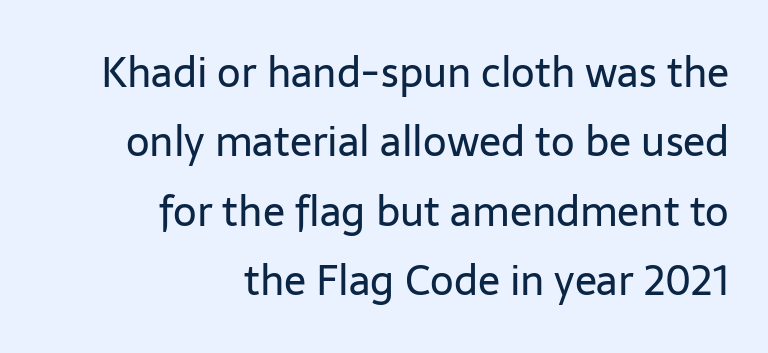
{"serif": "no", "italic": "no", "bold": "no", "weight": "regular", "width": "normal", "stroke_contrast": "low", "x_height": "medium", "monospaced": "no", "underline": "no", "align": "right", "line_spacing": "normal", "line_spacing_ratio": 1.69, "letter_spacing": "normal", "letter_spacing_em": 0.0, "glyph_px": 41}
